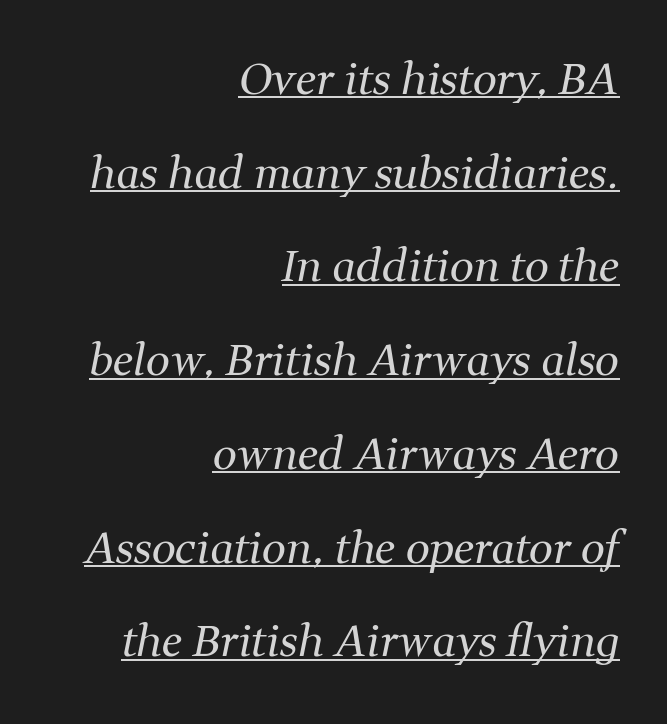
Does the leading feel generous? Absolutely, it's lavish. Italic? Definitely — the glyphs are oblique. This reads as an unemphasized weight, regular at the heaviest. Underline: present. The rendering keeps characters at their native spacing.
